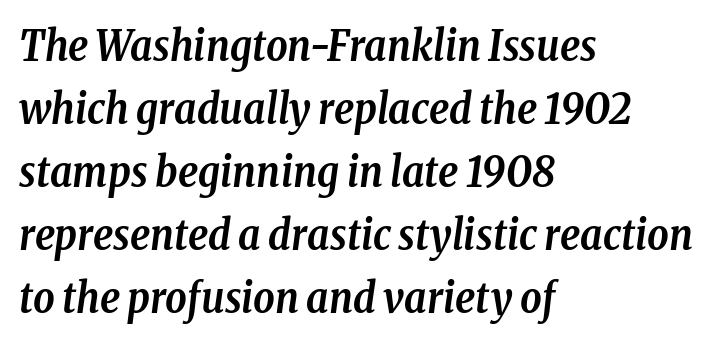
Each letter's strokes conclude with small projecting serifs. Looks like regular typesetting: each glyph gets only the width it needs. Rows of type keep a routine distance in the vertical direction. Default kerning and tracking; the words read as compact shapes. The string is rendered with underlining switched off. Plenty of ink on the page — the face is bold.
